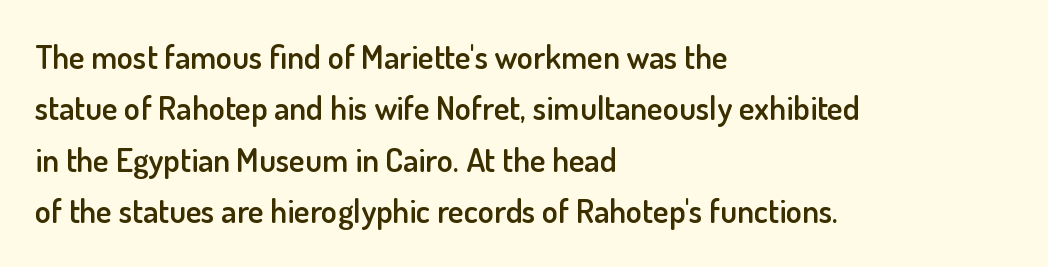
The image shows 33 px semibold sans-serif type, upright; set left-aligned, normal line spacing (1.56x), normal letter spacing, not underlined; low stroke contrast and a small x-height.
